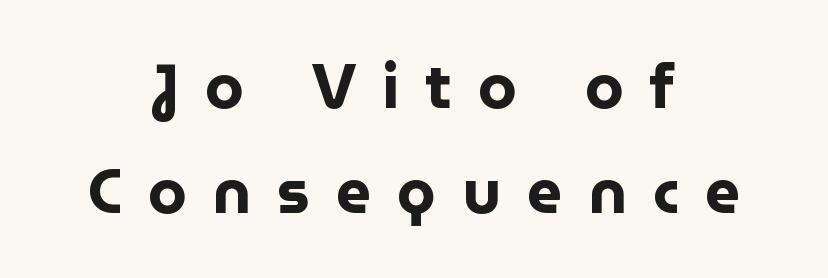
{"serif": "no", "italic": "no", "bold": "yes", "weight": "bold", "width": "normal", "stroke_contrast": "low", "x_height": "medium", "monospaced": "no", "underline": "no", "align": "center", "line_spacing": "normal", "line_spacing_ratio": 1.69, "letter_spacing": "wide", "letter_spacing_em": 0.42, "glyph_px": 62}
